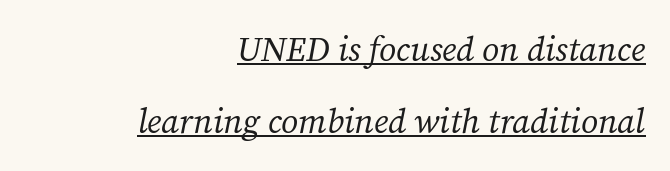
The letters look calm and open, with moderate or lighter stems. What stands out about the letter spacing? Nothing — it is the standard amount. The passage shown leans; its letterforms are oblique. Visually the block forms a straight wall on the right and a jagged coastline on the left. Notice how a bar underscores the lettering throughout. The text was rendered using a seriffed face with decorative stroke endings.
